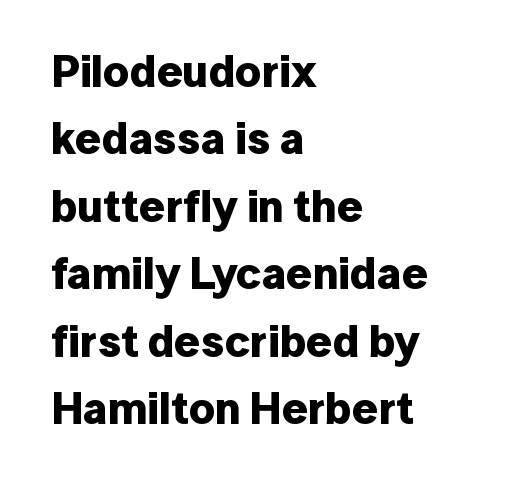
Q: Is the text bold? A: Yes.
Q: Is the text italic (slanted)? A: No, it is upright.
Q: Is the typeface a serif or a sans-serif typeface? A: Sans-serif.
Q: Is the text underlined? A: No.
Q: How is the paragraph aligned? A: Left-aligned.
Q: Is the spacing between letters normal or unusually wide? A: Normal.
Q: Is the spacing between lines tight, normal or loose? A: Normal.
Q: Width (condensed, normal, or wide)? A: Normal.
Q: Stroke contrast? A: Low.
Q: x-height? A: Medium.
Q: Monospaced? A: No.
